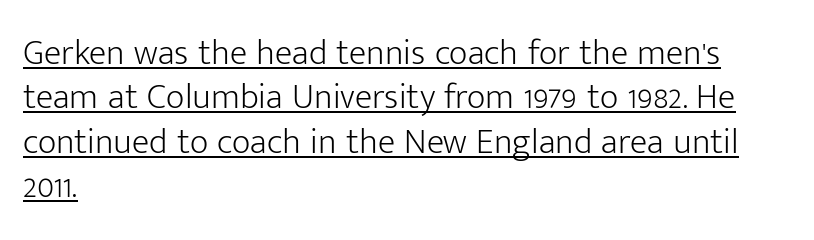
The image shows 36 px light sans-serif type, upright; set left-aligned, line spacing 1.23x, normal letter spacing, underlined; low stroke contrast and a medium x-height.
